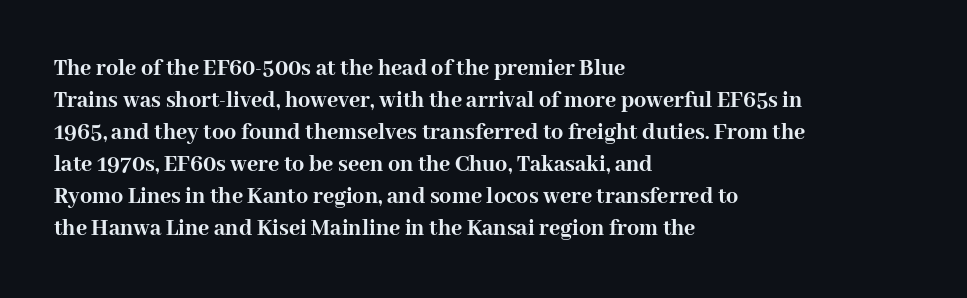
{"italic": "no", "bold": "yes", "underline": "no", "align": "left", "line_spacing": "normal", "line_spacing_ratio": 1.33, "letter_spacing": "normal", "letter_spacing_em": 0.0, "glyph_px": 24}
